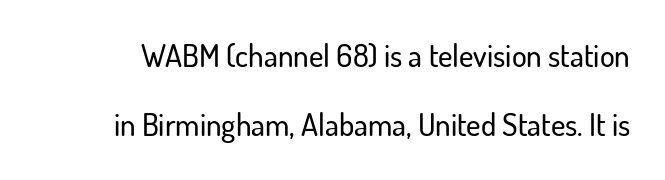
Q: Is the text italic (slanted)? A: No, it is upright.
Q: Is the typeface a serif or a sans-serif typeface? A: Sans-serif.
Q: Is the text underlined? A: No.
Q: Is the spacing between letters normal or unusually wide? A: Normal.
Q: Is the spacing between lines tight, normal or loose? A: Loose.
Q: Width (condensed, normal, or wide)? A: Normal.
Q: Stroke contrast? A: Low.
Q: x-height? A: Small.
Q: Monospaced? A: No.
